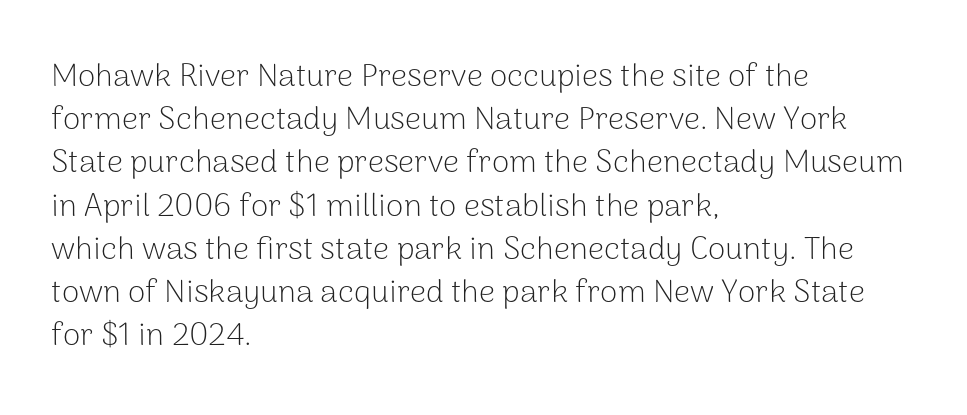
The image shows 32 px light sans-serif type, upright; set left-aligned, normal line spacing (1.35x), normal letter spacing, not underlined; low stroke contrast and a medium x-height.
